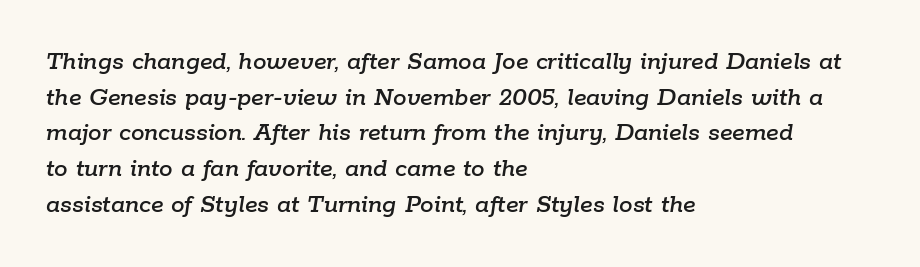
{"italic": "yes", "lean": "right", "slant_degrees": 9, "underline": "no", "align": "left", "line_spacing": "normal", "line_spacing_ratio": 1.32, "letter_spacing": "normal", "letter_spacing_em": 0.0, "glyph_px": 27}
